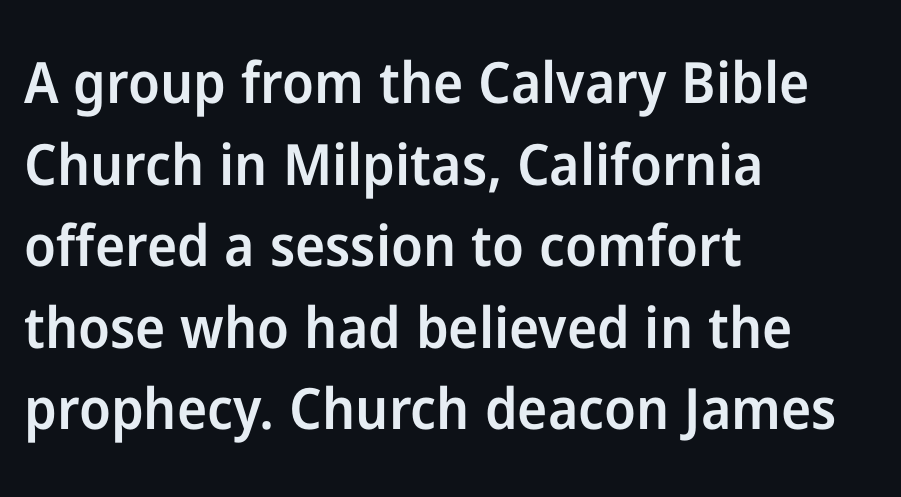
{"serif": "no", "italic": "no", "bold": "semi", "weight": "semibold", "width": "normal", "stroke_contrast": "low", "x_height": "medium", "monospaced": "no", "underline": "no", "align": "left", "line_spacing": "normal", "line_spacing_ratio": 1.43, "letter_spacing": "normal", "letter_spacing_em": 0.0, "glyph_px": 57}
